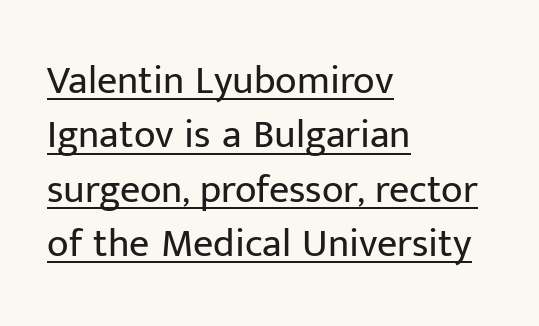
{"serif": "no", "italic": "no", "bold": "no", "weight": "regular", "width": "normal", "stroke_contrast": "low", "x_height": "medium", "monospaced": "no", "underline": "yes", "align": "left", "line_spacing": "normal", "line_spacing_ratio": 1.36, "letter_spacing": "normal", "letter_spacing_em": 0.0, "glyph_px": 40}
